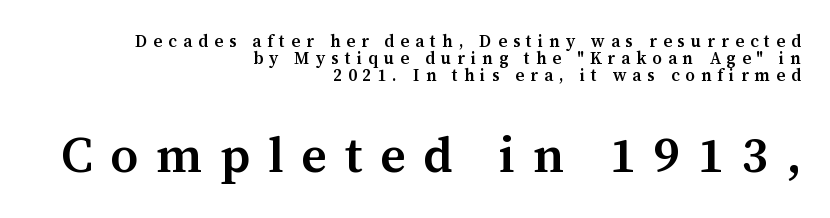
Q: Is the text bold? A: Semi-bold.
Q: Is the text italic (slanted)? A: No, it is upright.
Q: Is the typeface a serif or a sans-serif typeface? A: Serif.
Q: Is the text underlined? A: No.
Q: How is the paragraph aligned? A: Right-aligned.
Q: Is the spacing between letters normal or unusually wide? A: Unusually wide.
Q: Is the spacing between lines tight, normal or loose? A: Tight.
Q: Which block of text is set in a larger size, the first (top) or the second (bottom)? A: The second (bottom) one.
Q: Width (condensed, normal, or wide)? A: Normal.
Q: Stroke contrast? A: Medium.
Q: x-height? A: Medium.
Q: Monospaced? A: No.
